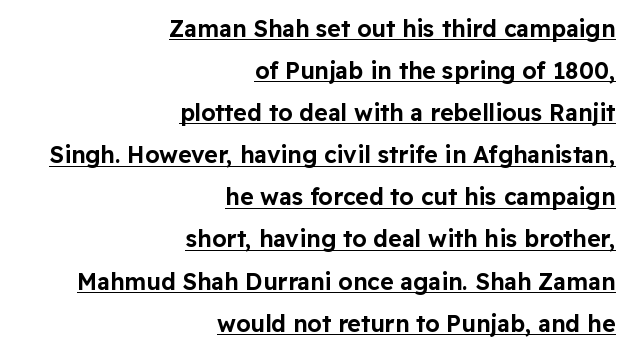
Notice how a bar underscores the lettering throughout. Posture: upright roman. This rendering leaves character spacing at its baseline value. Where is the straight margin? On the right.
